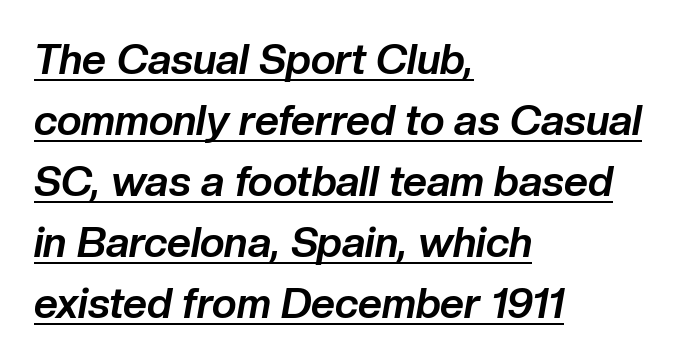
The image shows 42 px bold type, italic (leaning right); set left-aligned, normal line spacing (1.45x), normal letter spacing, underlined; low stroke contrast and a medium x-height.
